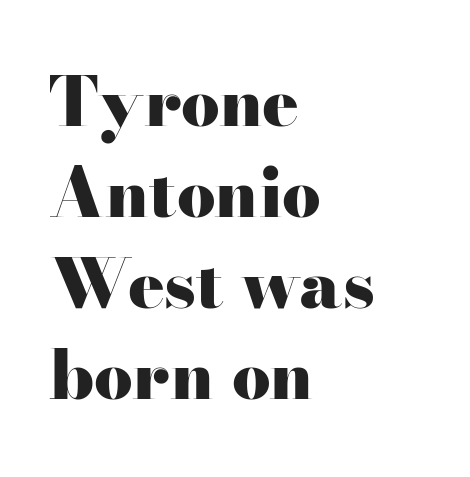
{"serif": "yes", "italic": "no", "bold": "yes", "weight": "heavy", "width": "wide", "stroke_contrast": "high", "x_height": "small", "monospaced": "no", "underline": "no", "align": "left", "line_spacing": "normal", "line_spacing_ratio": 1.34, "letter_spacing": "normal", "letter_spacing_em": 0.0, "glyph_px": 68}
